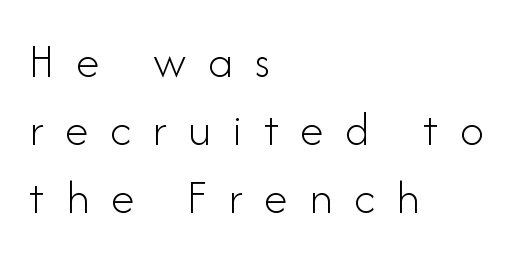
{"serif": "no", "italic": "no", "bold": "no", "weight": "light", "width": "normal", "stroke_contrast": "low", "x_height": "small", "monospaced": "no", "underline": "no", "align": "left", "line_spacing": "normal", "line_spacing_ratio": 1.42, "letter_spacing": "wide", "letter_spacing_em": 0.45, "glyph_px": 48}
